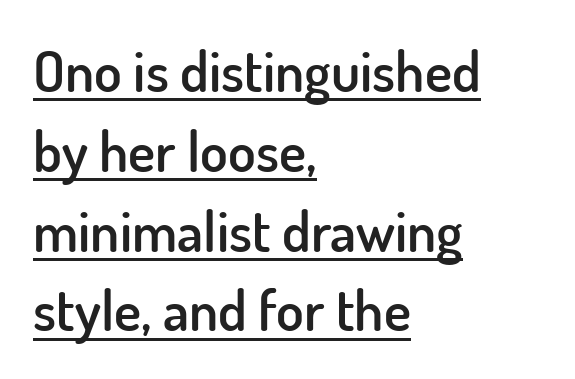
Q: Is the text bold? A: Semi-bold.
Q: Is the text italic (slanted)? A: No, it is upright.
Q: Is the typeface a serif or a sans-serif typeface? A: Sans-serif.
Q: Is the text underlined? A: Yes.
Q: How is the paragraph aligned? A: Left-aligned.
Q: Is the spacing between letters normal or unusually wide? A: Normal.
Q: Is the spacing between lines tight, normal or loose? A: Normal.
Q: Width (condensed, normal, or wide)? A: Normal.
Q: Stroke contrast? A: Low.
Q: x-height? A: Small.
Q: Monospaced? A: No.
